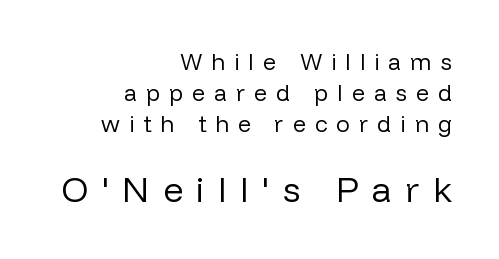
Think of a printed novel: that variable character pitch is what you see here. The baseline area is clear. The compositor pushed each line to the right boundary. Honestly, the letter spacing is so wide it's the main thing you notice.
